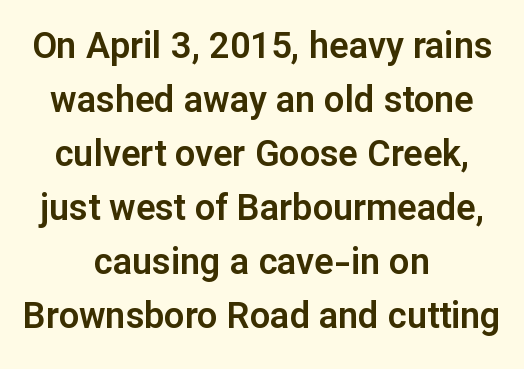
Q: Is the text italic (slanted)? A: No, it is upright.
Q: Is the typeface a serif or a sans-serif typeface? A: Sans-serif.
Q: Is the text underlined? A: No.
Q: How is the paragraph aligned? A: Centered.
Q: Is the spacing between letters normal or unusually wide? A: Normal.
Q: Is the spacing between lines tight, normal or loose? A: Normal.
Q: Width (condensed, normal, or wide)? A: Normal.
Q: Stroke contrast? A: Low.
Q: x-height? A: Medium.
Q: Monospaced? A: No.
